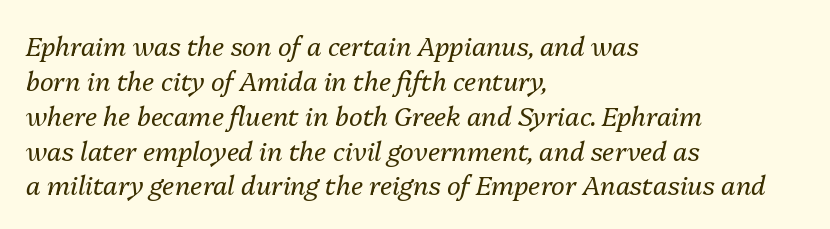
The image shows 26 px text type, italic (leaning right); set left-aligned, normal line spacing (1.34x), normal letter spacing, not underlined.
